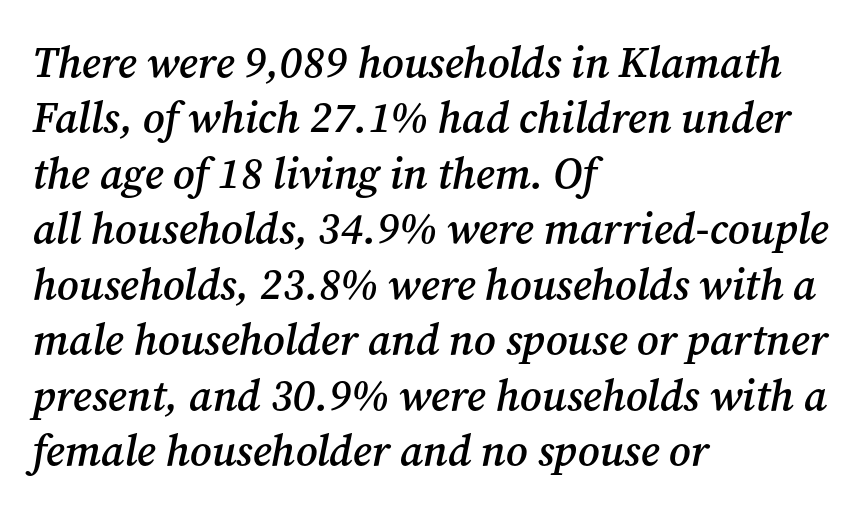
Q: Is the text bold? A: Semi-bold.
Q: Is the text italic (slanted)? A: Yes, it leans right by about 12 degrees.
Q: Is the typeface a serif or a sans-serif typeface? A: Serif.
Q: Is the text underlined? A: No.
Q: How is the paragraph aligned? A: Left-aligned.
Q: Is the spacing between letters normal or unusually wide? A: Normal.
Q: Is the spacing between lines tight, normal or loose? A: Normal.
Q: Width (condensed, normal, or wide)? A: Normal.
Q: Stroke contrast? A: Medium.
Q: x-height? A: Medium.
Q: Monospaced? A: No.
